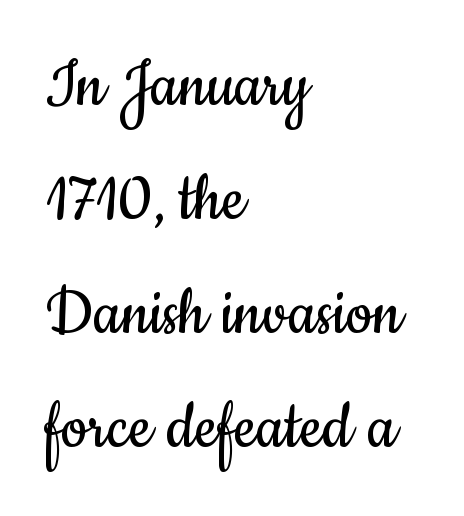
Just letters on the line, the space beneath them empty. A normal amount of white space separates one row of letters from the next. Spacing verdict: proportional, widths tailored to each character.
